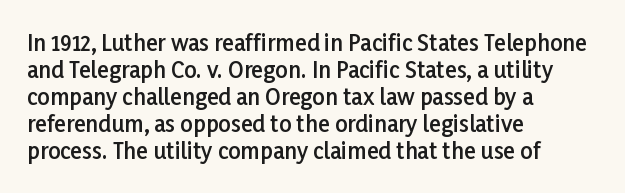
Q: Is the text bold? A: Semi-bold.
Q: Is the text italic (slanted)? A: No, it is upright.
Q: Is the text underlined? A: No.
Q: How is the paragraph aligned? A: Left-aligned.
Q: Is the spacing between letters normal or unusually wide? A: Normal.
